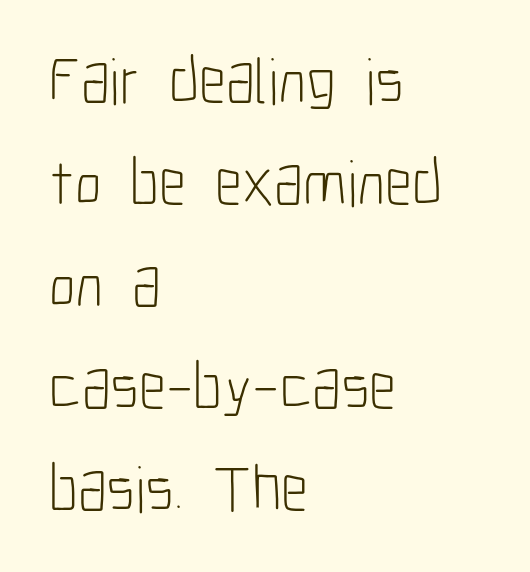
{"serif": "no", "italic": "no", "bold": "no", "weight": "light", "width": "condensed", "stroke_contrast": "low", "x_height": "medium", "monospaced": "no", "underline": "no", "align": "left", "line_spacing": "normal", "line_spacing_ratio": 1.57, "letter_spacing": "normal", "letter_spacing_em": 0.0, "glyph_px": 65}
